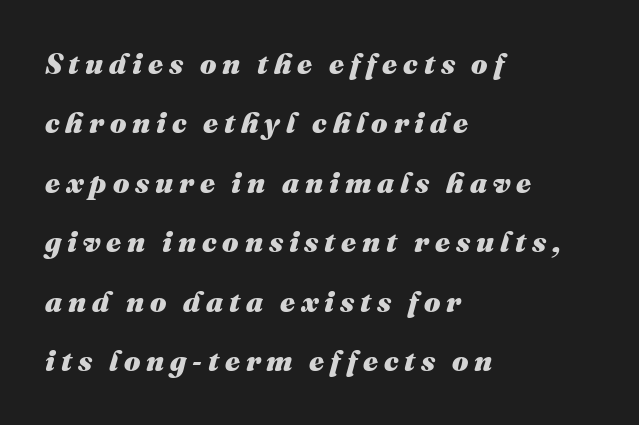
Q: Is the text bold? A: Yes.
Q: Is the text italic (slanted)? A: Yes, it leans right by about 16 degrees.
Q: Is the text underlined? A: No.
Q: How is the paragraph aligned? A: Left-aligned.
Q: Is the spacing between letters normal or unusually wide? A: Unusually wide.
Q: Is the spacing between lines tight, normal or loose? A: Loose.
Q: Width (condensed, normal, or wide)? A: Normal.
Q: Stroke contrast? A: Medium.
Q: x-height? A: Medium.
Q: Monospaced? A: No.
